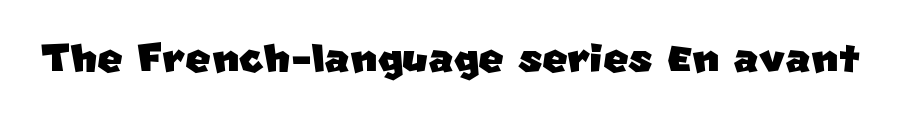
The image shows 54 px sans-serif type; set normal letter spacing, not underlined; low stroke contrast and a large x-height.
